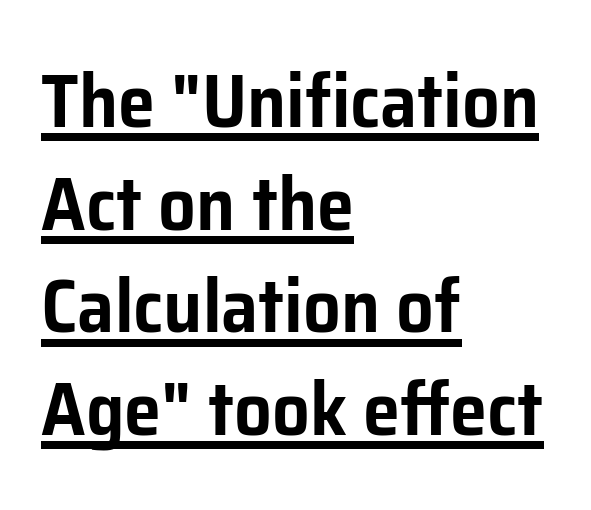
The letterforms sit shoulder to shoulder at normal distance. Characters remain perfectly vertical along every line. Varying glyph widths throughout — classic text-font behaviour. The rows are spaced the way most documents space them. Quick note: underline on. Left-aligned paragraph, ragged on the right.
